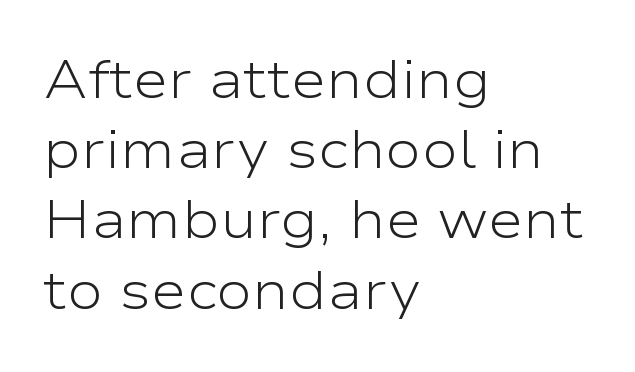
The image shows 54 px light, wide sans-serif type, upright; set left-aligned, normal line spacing (1.3x), normal letter spacing, not underlined; low stroke contrast and a medium x-height.
